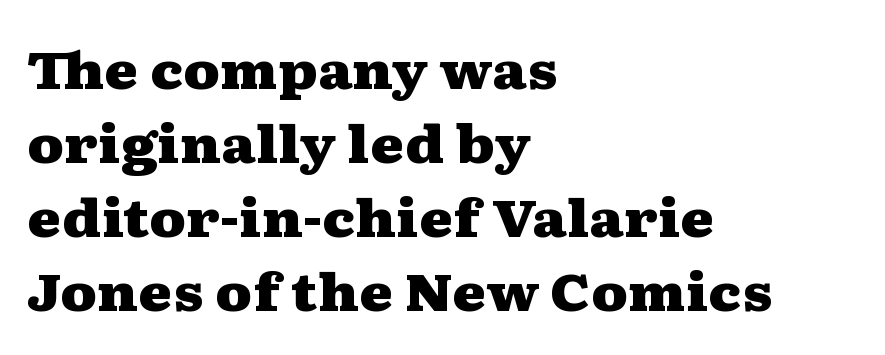
In terms of leading, this rendering sits right in the middle. Proportional: the letters do not fall into vertical columns. In terms of posture, this sample is upright. This rendering uses left alignment, leaving the right contour irregular.
